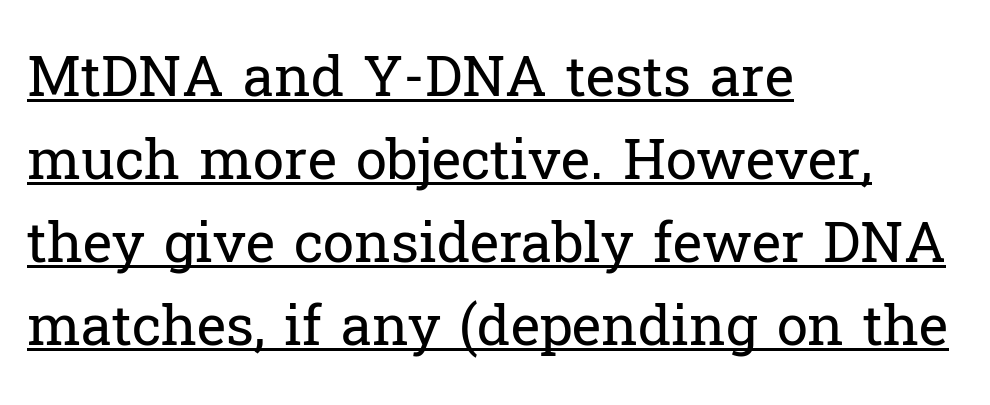
{"serif": "yes", "italic": "no", "bold": "no", "weight": "regular", "width": "normal", "stroke_contrast": "low", "x_height": "medium", "monospaced": "no", "underline": "yes", "align": "left", "line_spacing": "normal", "line_spacing_ratio": 1.48, "letter_spacing": "normal", "letter_spacing_em": 0.0, "glyph_px": 56}
